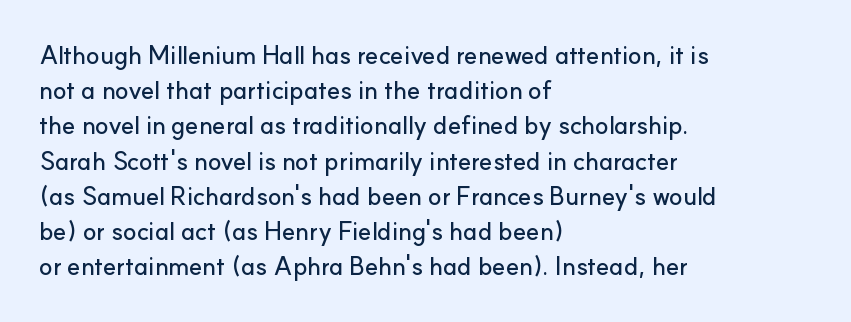
Q: Is the text italic (slanted)? A: No, it is upright.
Q: Is the text underlined? A: No.
Q: How is the paragraph aligned? A: Left-aligned.
Q: Is the spacing between letters normal or unusually wide? A: Normal.
Q: Is the spacing between lines tight, normal or loose? A: Normal.
